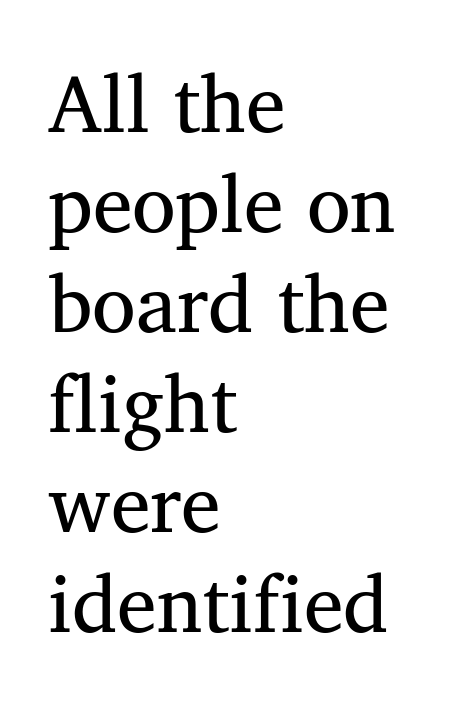
{"serif": "yes", "bold": "no", "weight": "regular", "width": "normal", "stroke_contrast": "medium", "x_height": "medium", "monospaced": "no", "underline": "no", "align": "left", "line_spacing": "normal", "line_spacing_ratio": 1.25, "letter_spacing": "normal", "letter_spacing_em": 0.0, "glyph_px": 80}
